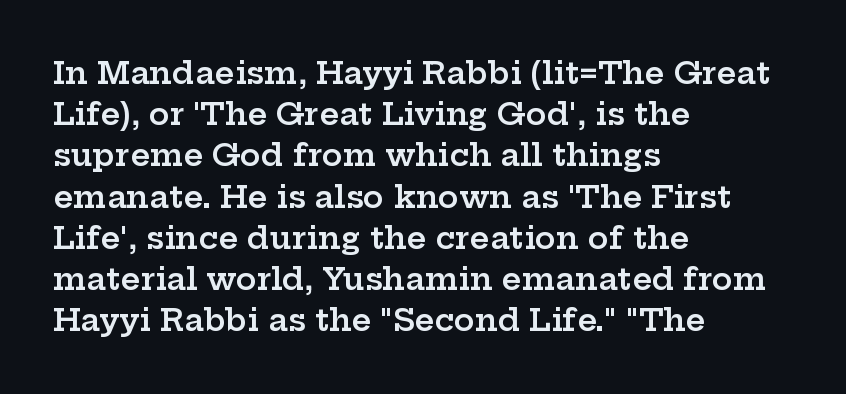
Q: Is the text bold? A: Semi-bold.
Q: Is the text italic (slanted)? A: No, it is upright.
Q: Is the typeface a serif or a sans-serif typeface? A: Serif.
Q: Is the text underlined? A: No.
Q: How is the paragraph aligned? A: Left-aligned.
Q: Is the spacing between letters normal or unusually wide? A: Normal.
Q: Is the spacing between lines tight, normal or loose? A: Normal.
Q: Width (condensed, normal, or wide)? A: Wide.
Q: Stroke contrast? A: Low.
Q: x-height? A: Medium.
Q: Monospaced? A: No.
